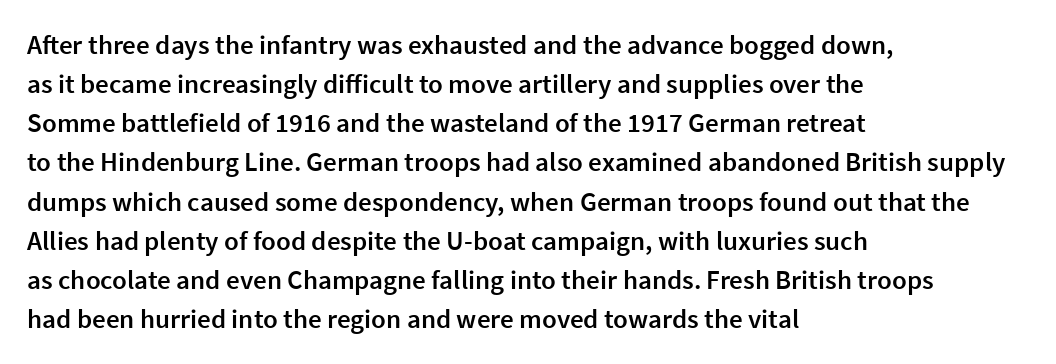
{"italic": "no", "bold": "semi", "underline": "no", "align": "left", "line_spacing": "normal", "line_spacing_ratio": 1.45, "letter_spacing": "normal", "letter_spacing_em": 0.0, "glyph_px": 27}
